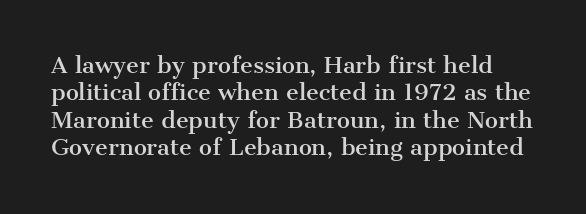
{"italic": "no", "underline": "no", "line_spacing": "normal", "line_spacing_ratio": 1.25, "letter_spacing": "normal", "letter_spacing_em": 0.0, "glyph_px": 22}
